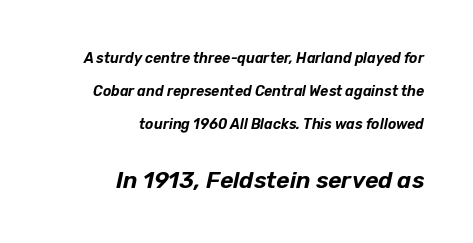
The image shows 23 px text type, italic (leaning right); set right-aligned, loose line spacing (2.34x), normal letter spacing, not underlined; the second (bottom) block is 1.64x larger.
